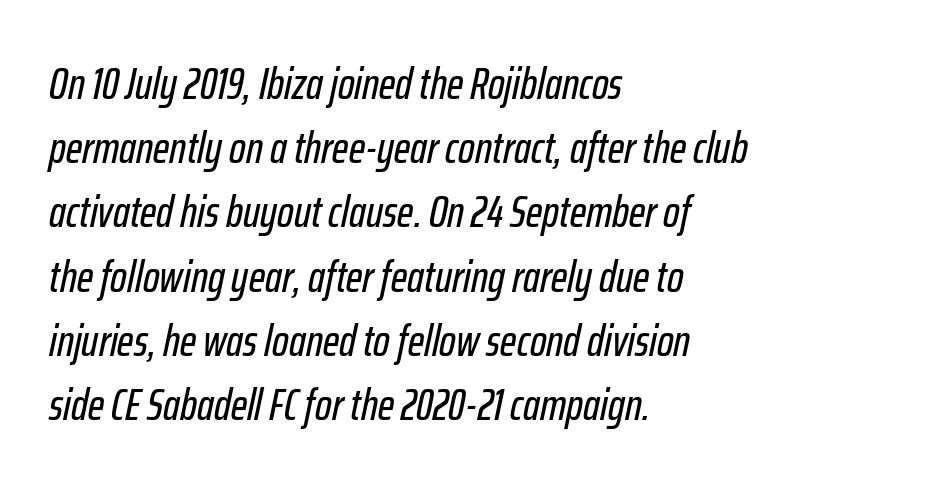
{"italic": "yes", "lean": "right", "slant_degrees": 12, "width": "condensed", "stroke_contrast": "low", "x_height": "medium", "monospaced": "no", "underline": "no", "align": "left", "line_spacing": "normal", "line_spacing_ratio": 1.46, "letter_spacing": "normal", "letter_spacing_em": 0.0, "glyph_px": 44}
